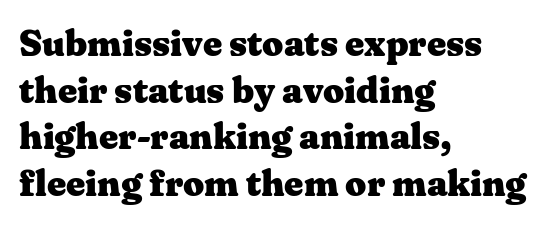
Varying glyph widths throughout — classic text-font behaviour. Words float on clear page, feet unadorned. Caption: standard tracking, unaltered. I'd describe the lettering as bold — thick and assertive. Whoever set this chose a conventional vertical rhythm.
